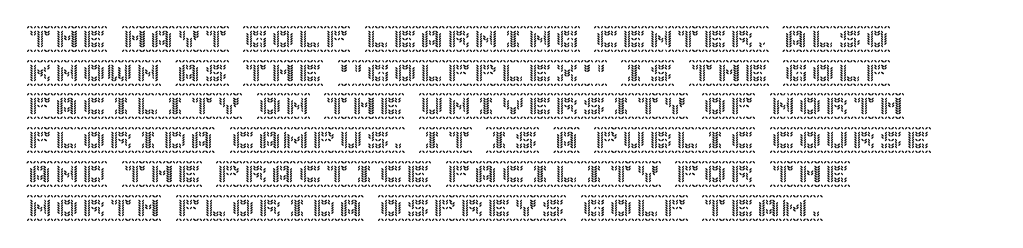
Q: Is the text italic (slanted)? A: No, it is upright.
Q: Is the text underlined? A: No.
Q: How is the paragraph aligned? A: Left-aligned.
Q: Is the spacing between letters normal or unusually wide? A: Normal.
Q: Is the spacing between lines tight, normal or loose? A: Normal.
